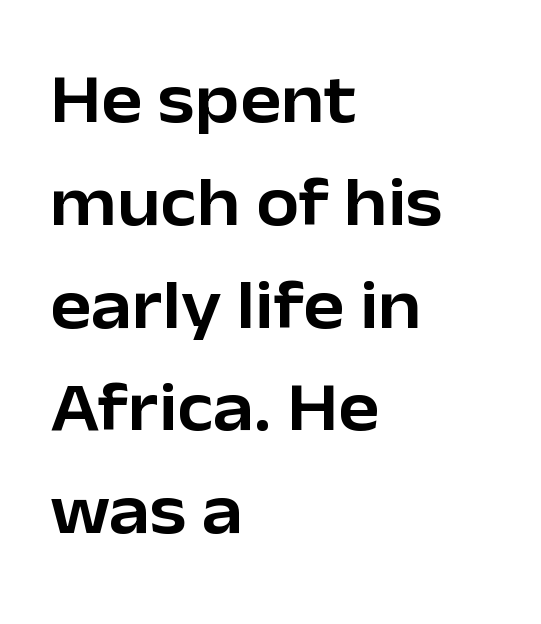
The image shows 69 px sans-serif type, upright; set left-aligned, normal line spacing (1.49x), normal letter spacing, not underlined; low stroke contrast and a medium x-height.
